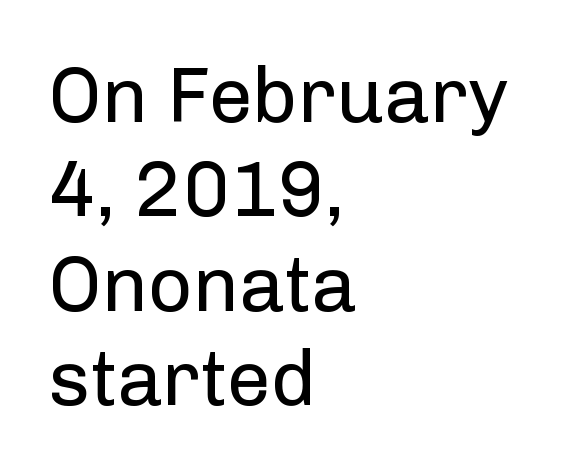
The passage shown has conventional tracking throughout. The strokes carry an ordinary text weight at most. The font's upright variant was chosen for this text. These lines are composed in type without serifs.
